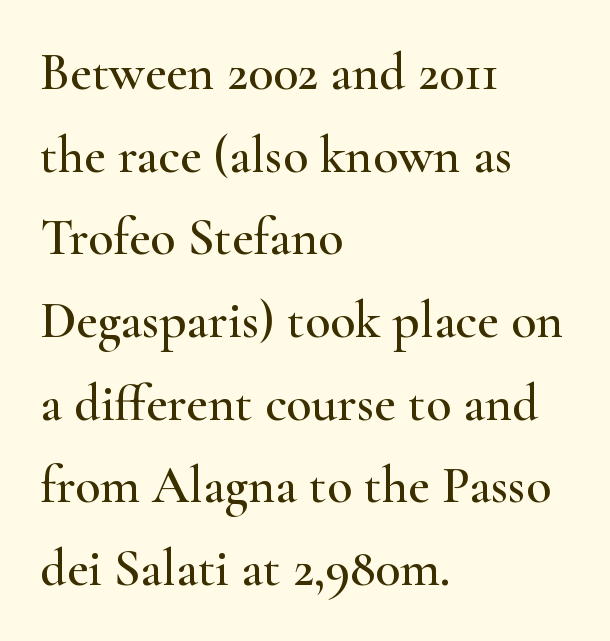
{"serif": "yes", "italic": "no", "width": "wide", "stroke_contrast": "high", "x_height": "small", "monospaced": "no", "underline": "no", "align": "left", "line_spacing": "normal", "line_spacing_ratio": 1.59, "letter_spacing": "normal", "letter_spacing_em": 0.0, "glyph_px": 52}
